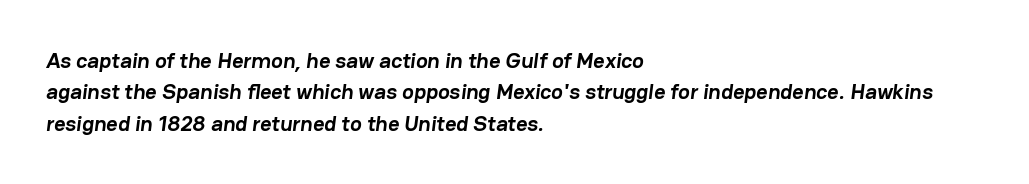
Q: Is the text bold? A: Yes.
Q: Is the text underlined? A: No.
Q: How is the paragraph aligned? A: Left-aligned.
Q: Is the spacing between letters normal or unusually wide? A: Normal.
Q: Is the spacing between lines tight, normal or loose? A: Normal.
